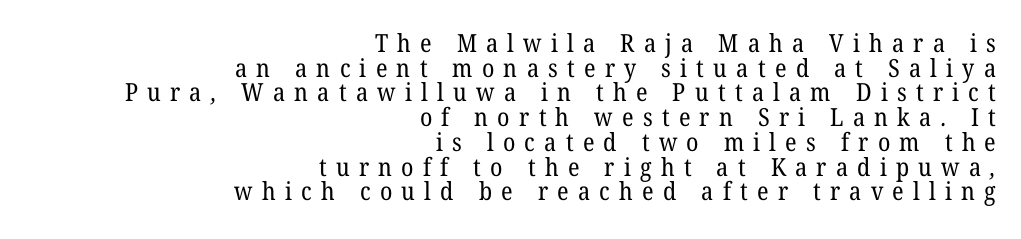
The strip under each line holds only bare page. The typesetting does not lean heavy: it is not bold. Horizontal alignment here is rightward, an uncommon choice for prose. Short note: letters widely spaced. The vertical gap from one line to the next is small.
